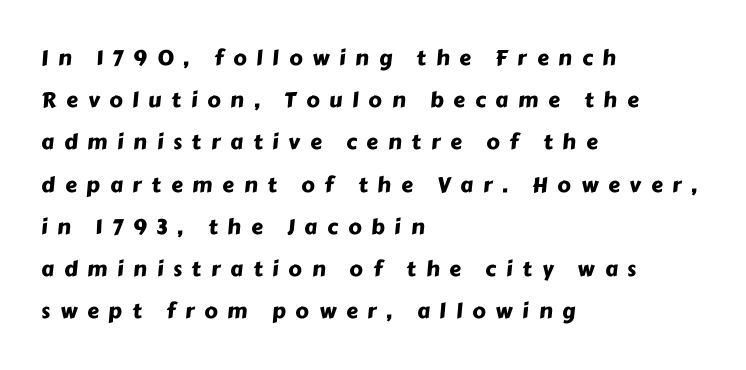
{"underline": "no", "align": "left", "line_spacing": "loose", "line_spacing_ratio": 2.01, "letter_spacing": "wide", "letter_spacing_em": 0.47, "glyph_px": 21}
